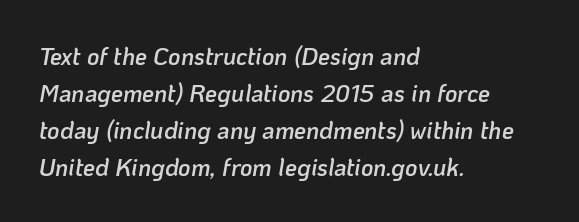
Quick note: italic. The designer left line spacing at the default. Short and long lines alike share a common starting point at left. Lines of text with bare space underneath.
